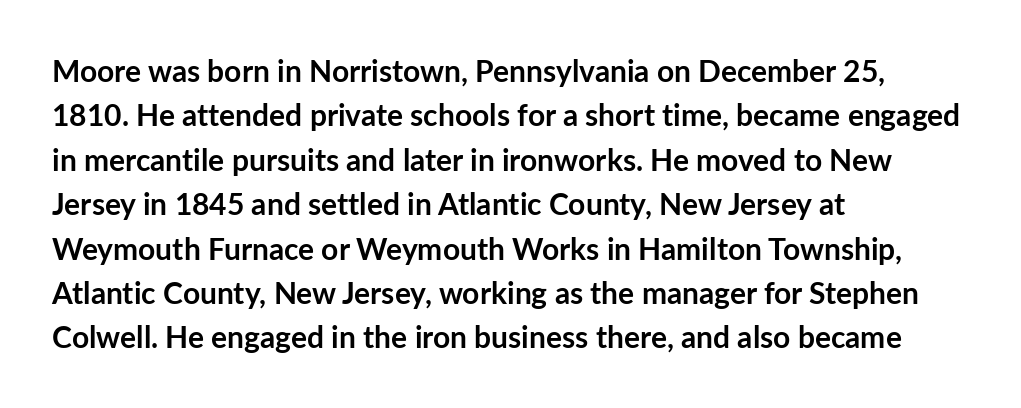
The image shows 30 px semibold sans-serif type, upright; set left-aligned, normal line spacing (1.48x), normal letter spacing, not underlined; low stroke contrast and a medium x-height.
